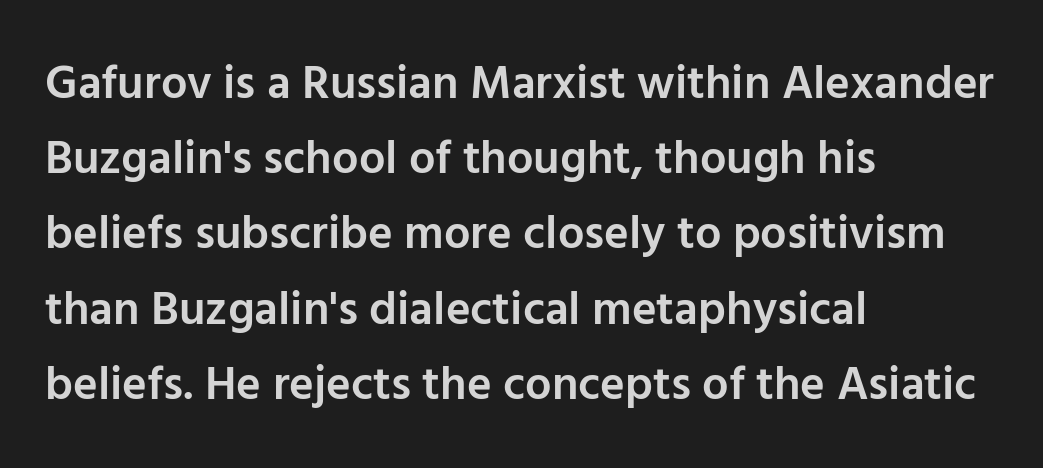
{"serif": "no", "italic": "no", "bold": "semi", "weight": "semibold", "width": "normal", "stroke_contrast": "low", "x_height": "medium", "monospaced": "no", "underline": "no", "align": "left", "line_spacing": "normal", "line_spacing_ratio": 1.6, "letter_spacing": "normal", "letter_spacing_em": 0.0, "glyph_px": 47}
